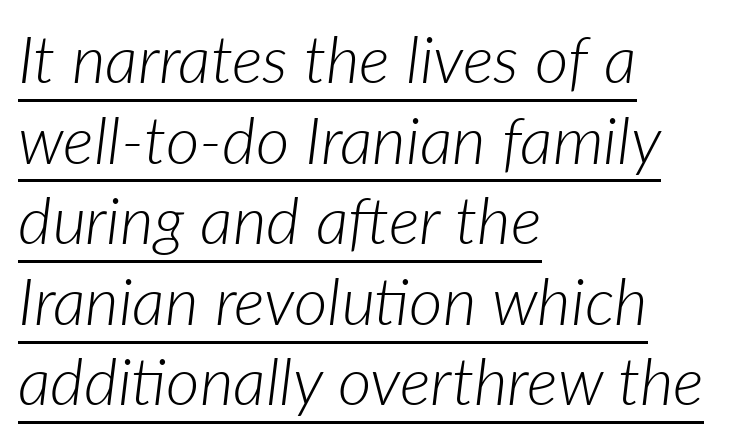
The image shows 65 px light type, italic (leaning right); set left-aligned, line spacing 1.24x, normal letter spacing, underlined; low stroke contrast and a medium x-height.
